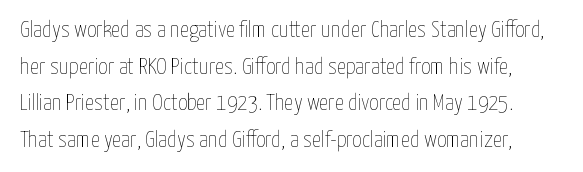
The image shows 23 px text type, upright; set normal line spacing (1.59x), normal letter spacing, not underlined.
